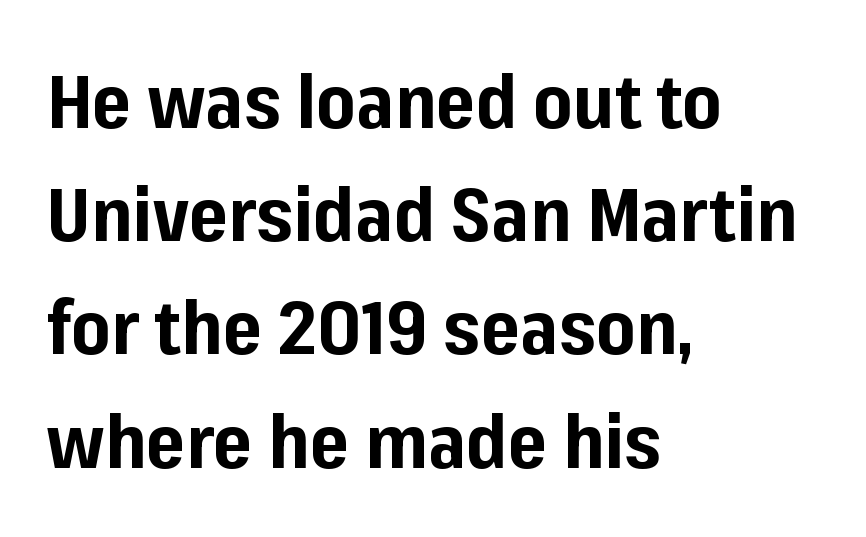
The passage shown is typed in a proportional face where columns would drift. Inter-character spacing is left at the font's built-in metrics. The letters are bold, with thick, heavy strokes. Nope, not italic — everything's standing straight.
